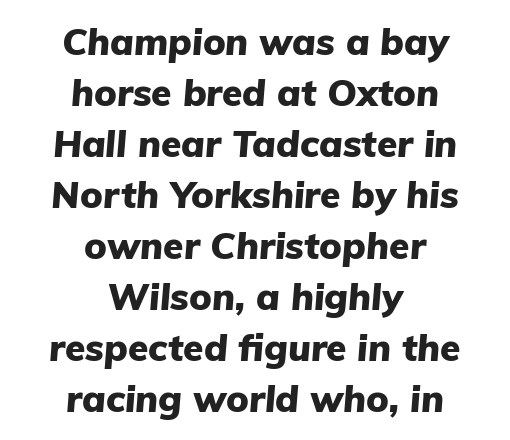
{"italic": "yes", "lean": "right", "slant_degrees": 5, "bold": "yes", "weight": "heavy", "width": "normal", "stroke_contrast": "low", "x_height": "medium", "monospaced": "no", "underline": "no", "align": "center", "line_spacing": "normal", "line_spacing_ratio": 1.38, "letter_spacing": "normal", "letter_spacing_em": 0.0, "glyph_px": 37}
